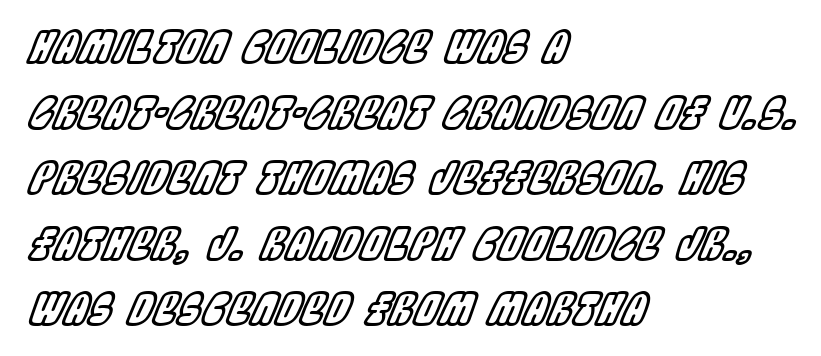
Observe the ordinary spacing: letters are neighbours, not strangers. Character widths vary here, with narrow letters taking less room than wide ones. The compositor pushed each line to the left boundary. Regarding leading, the lines here are spaced in the standard way.
